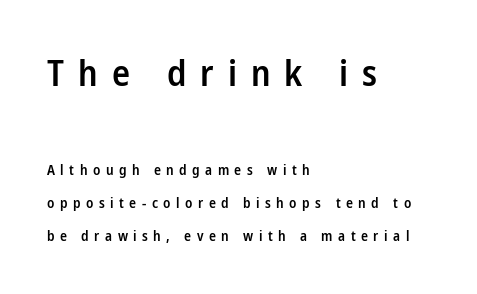
This sample uses an upright cut, with every glyph sitting square on the baseline. Lines of text with bare space underneath. These lines are composed in type without serifs. The face used here is proportionally spaced, like ordinary book or web type. If you squint, the top block still reads clearly — it's the larger of the two. One-word summary of the alignment: left.
